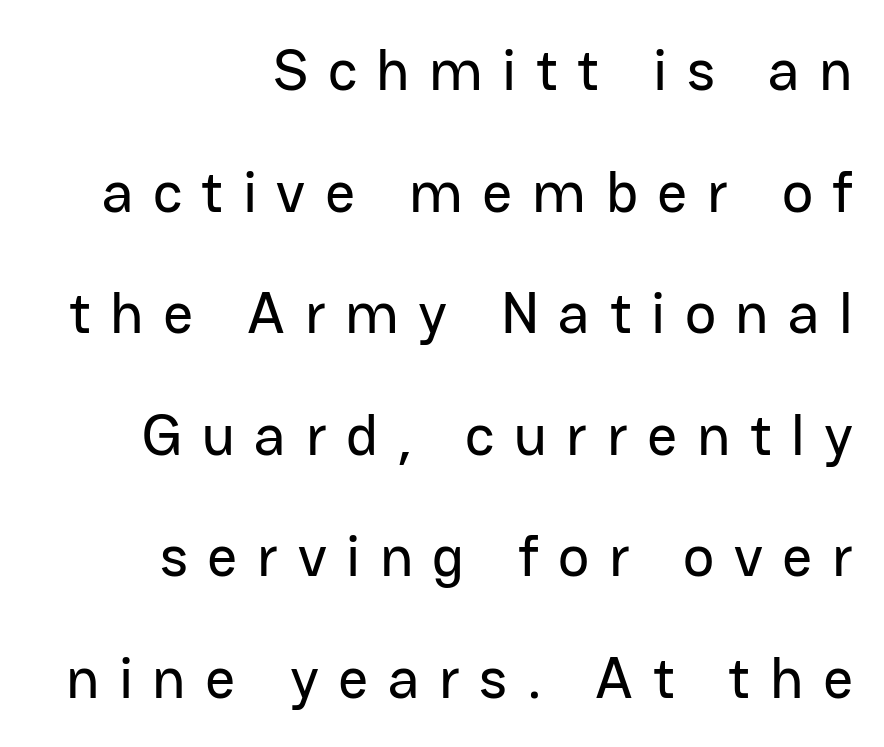
Q: Is the text italic (slanted)? A: No, it is upright.
Q: Is the typeface a serif or a sans-serif typeface? A: Sans-serif.
Q: Is the text underlined? A: No.
Q: How is the paragraph aligned? A: Right-aligned.
Q: Is the spacing between letters normal or unusually wide? A: Unusually wide.
Q: Is the spacing between lines tight, normal or loose? A: Loose.
Q: Width (condensed, normal, or wide)? A: Normal.
Q: Stroke contrast? A: Low.
Q: x-height? A: Medium.
Q: Monospaced? A: No.
